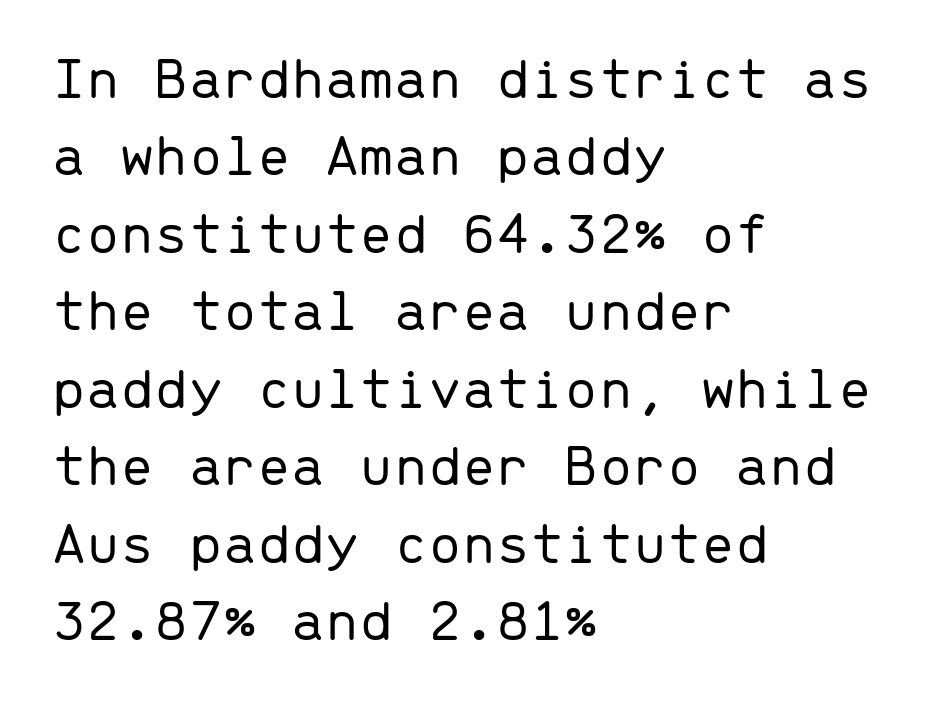
The image shows 61 px light sans-serif type, upright, monospaced; set left-aligned, normal line spacing (1.27x), normal letter spacing, not underlined; low stroke contrast and a medium x-height.
